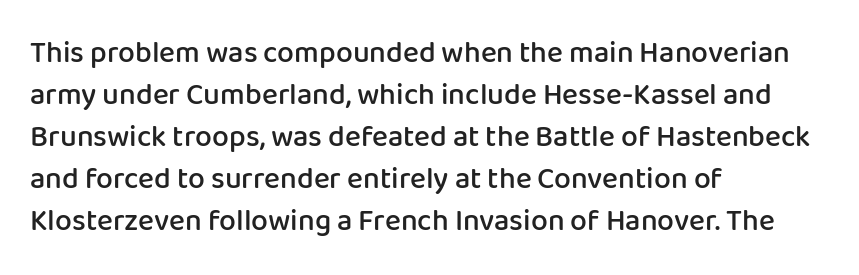
Q: Is the text bold? A: Semi-bold.
Q: Is the text italic (slanted)? A: No, it is upright.
Q: Is the typeface a serif or a sans-serif typeface? A: Sans-serif.
Q: Is the text underlined? A: No.
Q: How is the paragraph aligned? A: Left-aligned.
Q: Is the spacing between letters normal or unusually wide? A: Normal.
Q: Is the spacing between lines tight, normal or loose? A: Normal.
Q: Width (condensed, normal, or wide)? A: Normal.
Q: Stroke contrast? A: Low.
Q: x-height? A: Medium.
Q: Monospaced? A: No.
